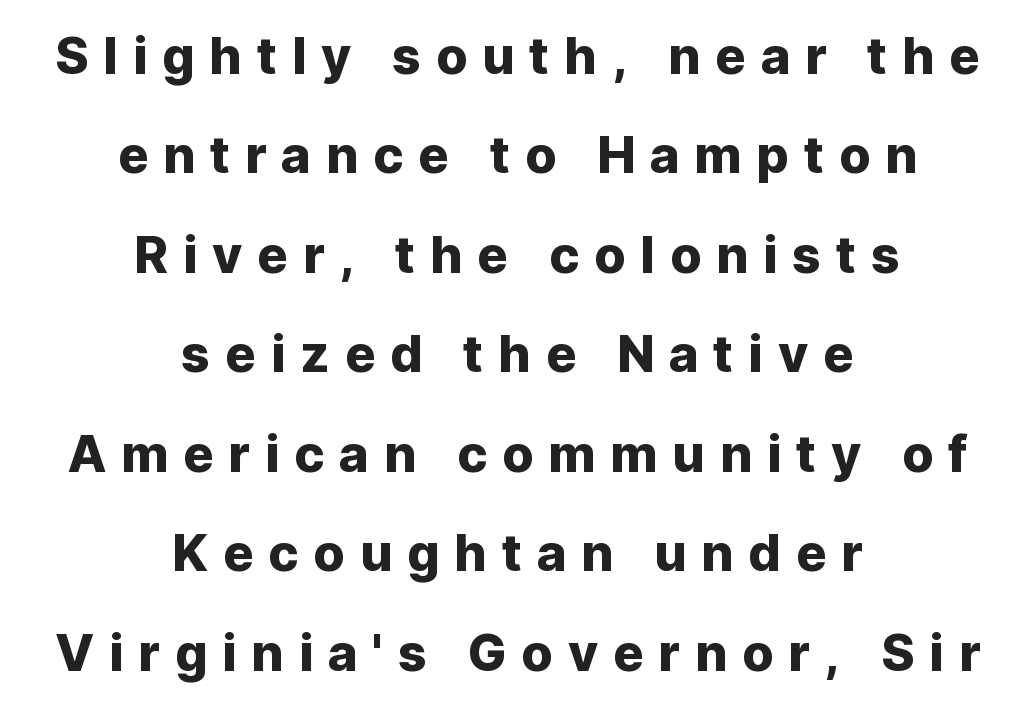
Proportional: the letters do not fall into vertical columns. Is this a sans? Yes — the strokes have no serifs. The words here are not underlined. Centered paragraph, ragged on both sides.
